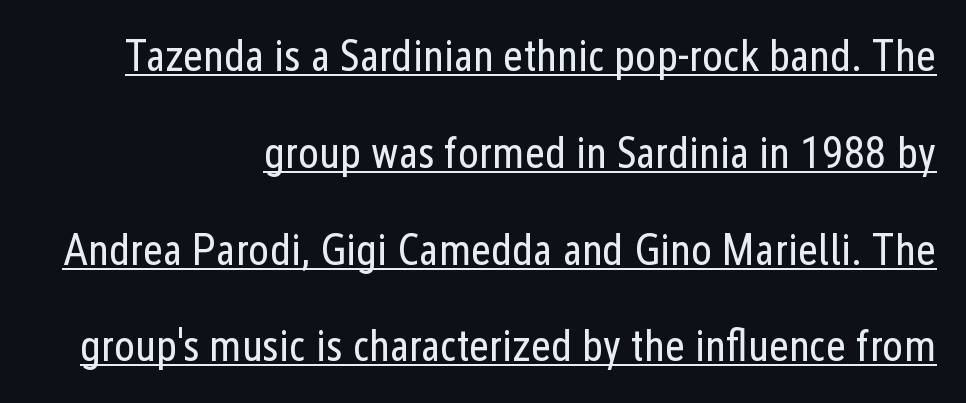
Q: Is the text bold? A: No.
Q: Is the text italic (slanted)? A: No, it is upright.
Q: Is the typeface a serif or a sans-serif typeface? A: Sans-serif.
Q: Is the text underlined? A: Yes.
Q: How is the paragraph aligned? A: Right-aligned.
Q: Is the spacing between letters normal or unusually wide? A: Normal.
Q: Is the spacing between lines tight, normal or loose? A: Loose.
Q: Width (condensed, normal, or wide)? A: Condensed.
Q: Stroke contrast? A: Low.
Q: x-height? A: Medium.
Q: Monospaced? A: No.
